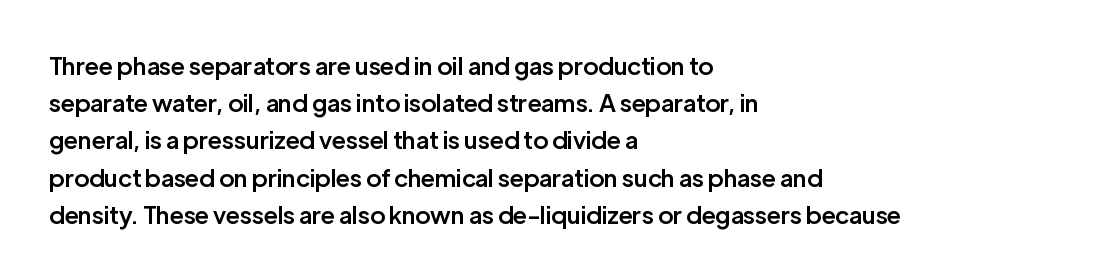
{"italic": "no", "bold": "semi", "underline": "no", "align": "left", "line_spacing": "normal", "line_spacing_ratio": 1.55, "letter_spacing": "normal", "letter_spacing_em": 0.0, "glyph_px": 24}
